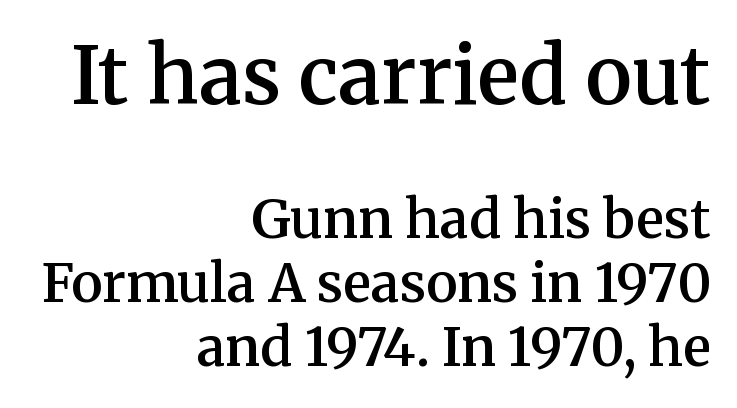
Casual observation: everything's shoved over to the right. Plain, unruled lines of type. Typographically, this falls in the serif category. Heft: intermediate — a semibold. The passage shown has conventional tracking throughout.
